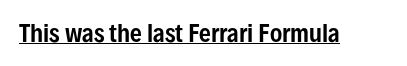
You can see a thin bar hugging the bottom of the glyphs. This rendering leaves character spacing at its baseline value. Style check: upright.
